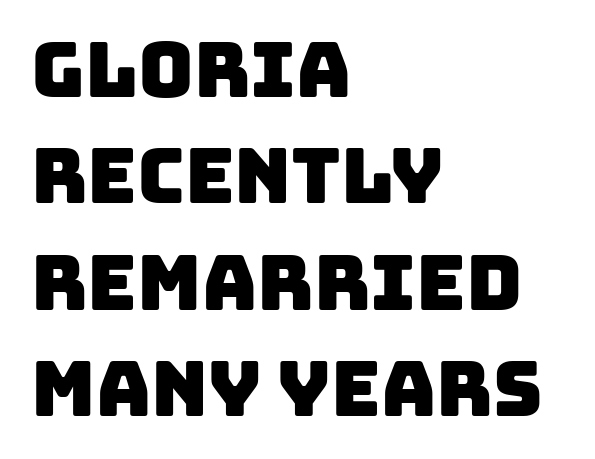
The image shows 76 px sans-serif type; set left-aligned, normal line spacing (1.4x), normal letter spacing, not underlined; low stroke contrast and a large x-height.
